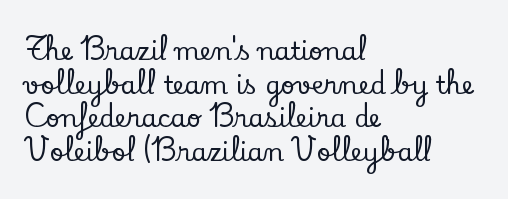
The image shows 25 px text type, upright; set left-aligned, normal line spacing (1.35x), normal letter spacing, not underlined.
